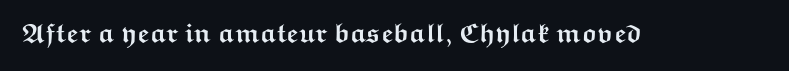
Q: Is the text bold? A: Yes.
Q: Is the text italic (slanted)? A: No, it is upright.
Q: Is the text underlined? A: No.
Q: Is the spacing between letters normal or unusually wide? A: Normal.
